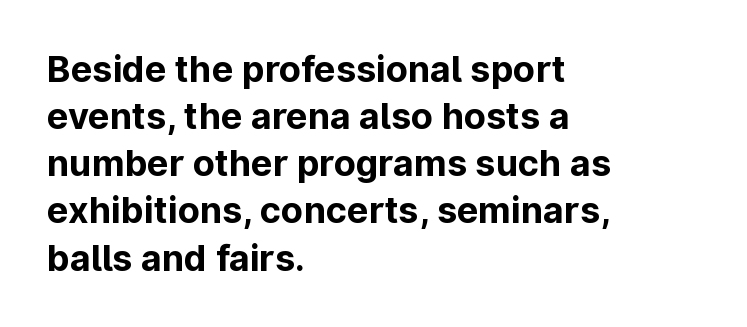
Nope, not italic — everything's standing straight. Interline gaps are of average width in this sample. Spacing between characters is what you'd get straight out of the box. Letters rest on an invisible, unmarked baseline. Typesetter's note: full bold, strokes at maximum text heaviness. Reading down the block, your eye returns to a fixed left position each line.
